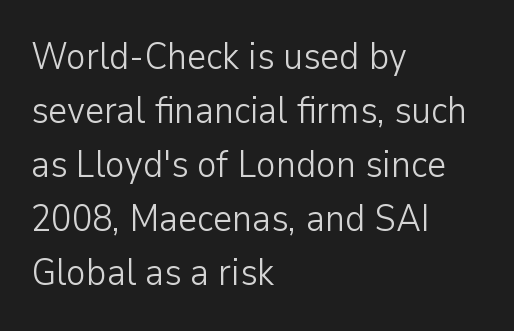
Normally led — the rows are evenly, conventionally spaced. Varying glyph widths throughout — classic text-font behaviour. The ragged edge is on the right, which tells us the setting is flush left. The characters display no serif detailing; their extremities are plain. Weight: not bold — regular or lighter. Posture: straight, roman, zero tilt.
